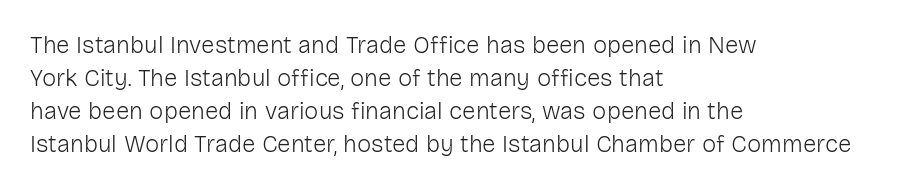
The image shows 24 px text type, upright; set left-aligned, normal line spacing (1.37x), normal letter spacing, not underlined.
